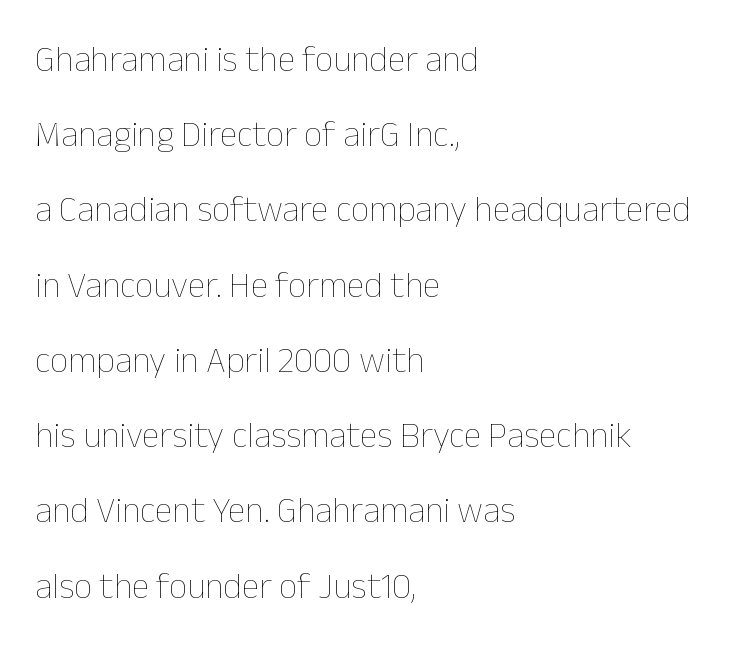
Q: Is the text bold? A: No.
Q: Is the text italic (slanted)? A: No, it is upright.
Q: Is the text underlined? A: No.
Q: How is the paragraph aligned? A: Left-aligned.
Q: Is the spacing between letters normal or unusually wide? A: Normal.
Q: Is the spacing between lines tight, normal or loose? A: Loose.
Q: Width (condensed, normal, or wide)? A: Normal.
Q: Stroke contrast? A: Low.
Q: x-height? A: Medium.
Q: Monospaced? A: No.
